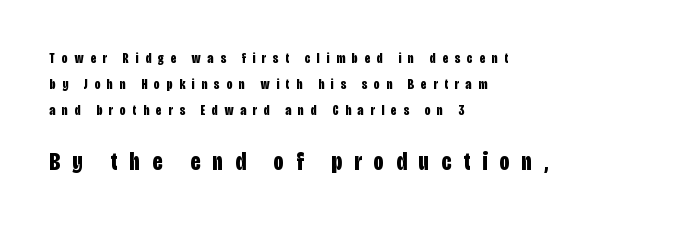
Q: Is the text bold? A: Yes.
Q: Is the text italic (slanted)? A: No, it is upright.
Q: Is the text underlined? A: No.
Q: How is the paragraph aligned? A: Left-aligned.
Q: Is the spacing between letters normal or unusually wide? A: Unusually wide.
Q: Which block of text is set in a larger size, the first (top) or the second (bottom)? A: The second (bottom) one.
